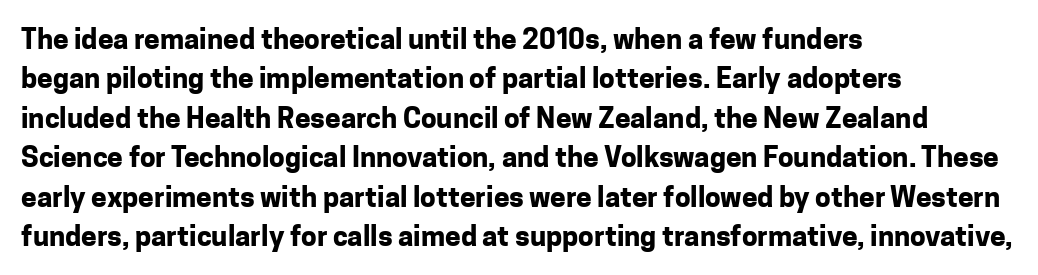
Q: Is the text bold? A: Yes.
Q: Is the text italic (slanted)? A: No, it is upright.
Q: Is the typeface a serif or a sans-serif typeface? A: Sans-serif.
Q: Is the text underlined? A: No.
Q: How is the paragraph aligned? A: Left-aligned.
Q: Is the spacing between letters normal or unusually wide? A: Normal.
Q: Is the spacing between lines tight, normal or loose? A: Normal.
Q: Width (condensed, normal, or wide)? A: Normal.
Q: Stroke contrast? A: Low.
Q: x-height? A: Medium.
Q: Monospaced? A: No.
